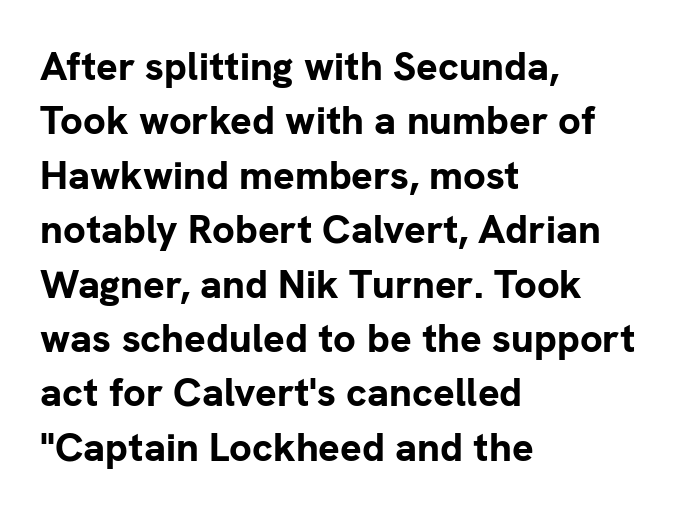
Q: Is the text bold? A: Yes.
Q: Is the text italic (slanted)? A: No, it is upright.
Q: Is the typeface a serif or a sans-serif typeface? A: Sans-serif.
Q: Is the text underlined? A: No.
Q: How is the paragraph aligned? A: Left-aligned.
Q: Is the spacing between letters normal or unusually wide? A: Normal.
Q: Is the spacing between lines tight, normal or loose? A: Normal.
Q: Width (condensed, normal, or wide)? A: Normal.
Q: Stroke contrast? A: Low.
Q: x-height? A: Medium.
Q: Monospaced? A: No.
